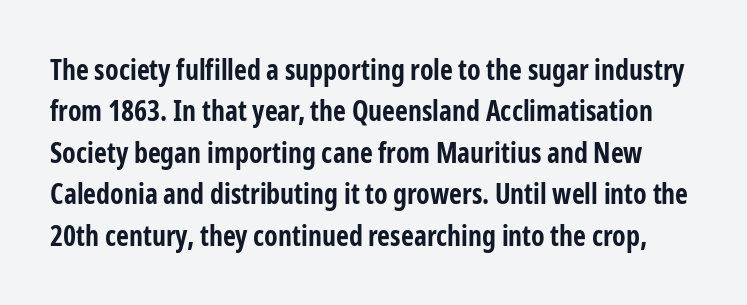
The image shows 28 px bold, condensed sans-serif type, upright; set normal line spacing (1.48x), normal letter spacing, not underlined; low stroke contrast and a medium x-height.
